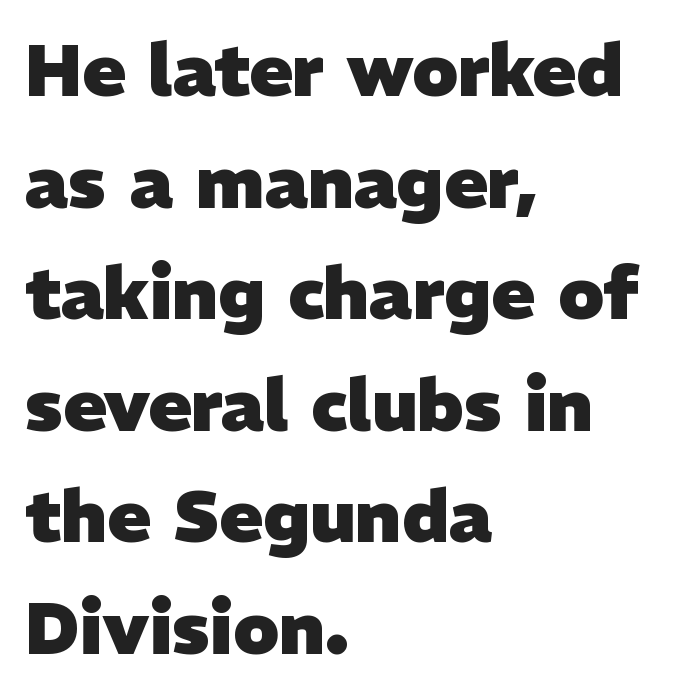
The image shows 72 px heavy sans-serif type; set left-aligned, normal line spacing (1.55x), normal letter spacing, not underlined; low stroke contrast and a medium x-height.
